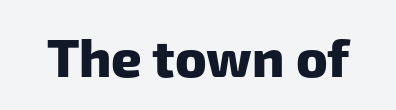
The image shows 53 px heavy sans-serif type; set normal letter spacing, not underlined; low stroke contrast and a medium x-height.
